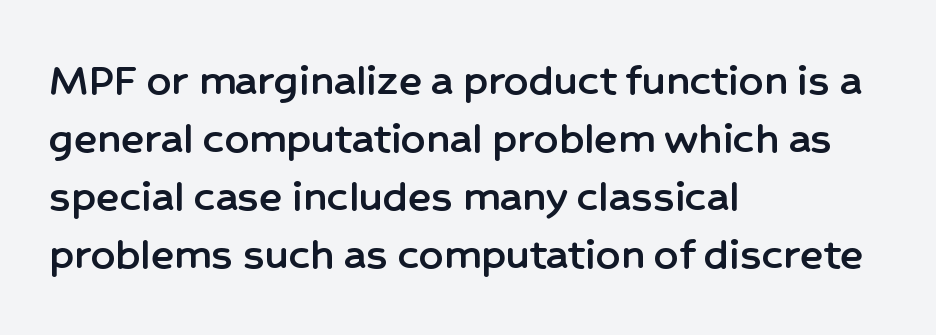
The image shows 48 px sans-serif type, upright; set left-aligned, line spacing 1.21x, normal letter spacing, not underlined; low stroke contrast and a medium x-height.
